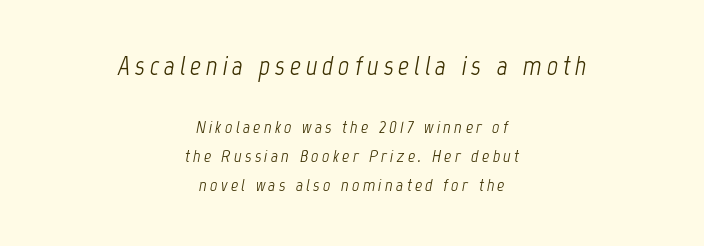
The image shows 27 px text type, italic (leaning right); set centered, normal line spacing (1.63x), not underlined; the first (top) block is 1.5x larger.
